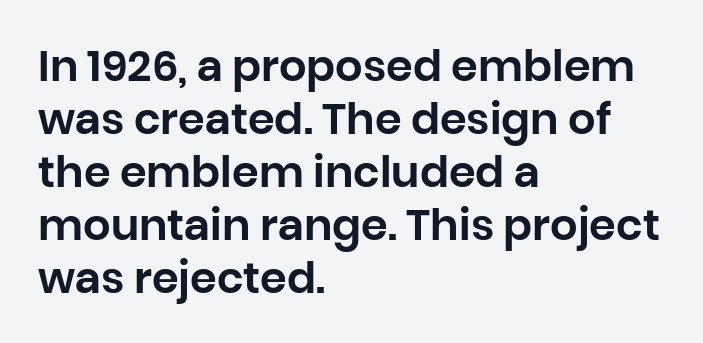
In terms of letterform style, serifs are entirely absent. Character widths vary here, with narrow letters taking less room than wide ones. The horizontal fit of the characters is conventional and even. The font's upright variant was chosen for this text.
